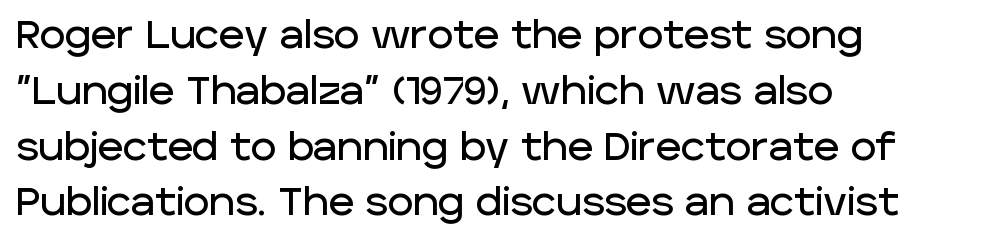
The image shows 39 px sans-serif type, upright; set left-aligned, normal line spacing (1.43x), normal letter spacing, not underlined; low stroke contrast and a large x-height.
